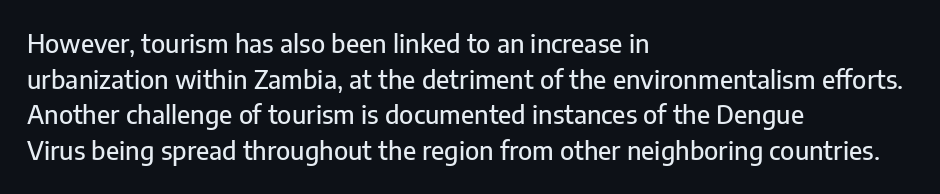
Glyph-to-glyph distance matches everyday printed text. The baseline area is clear. These lines are set flush left with a ragged right edge. Designer's note — italics off, roman on. The rendering uses a moderate line-height, typical for paragraphs.
